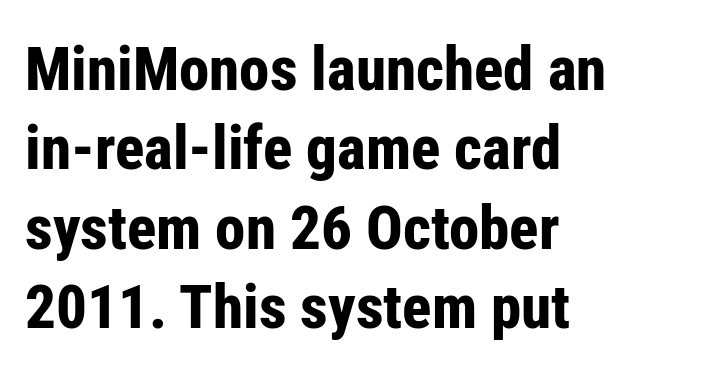
{"serif": "no", "italic": "no", "bold": "yes", "weight": "bold", "width": "condensed", "stroke_contrast": "low", "x_height": "medium", "monospaced": "no", "underline": "no", "align": "left", "line_spacing": "normal", "line_spacing_ratio": 1.3, "letter_spacing": "normal", "letter_spacing_em": 0.0, "glyph_px": 61}
